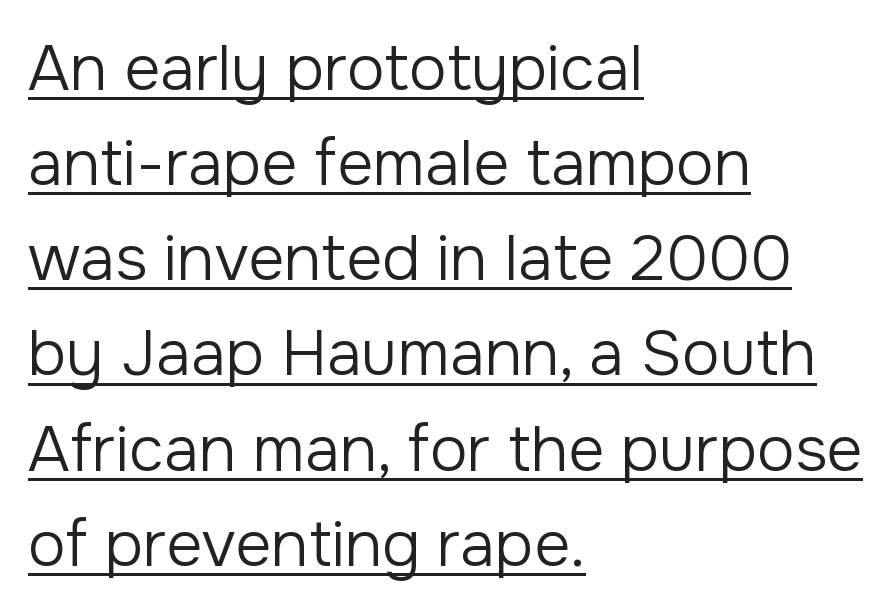
{"serif": "no", "italic": "no", "bold": "no", "weight": "regular", "width": "normal", "stroke_contrast": "low", "x_height": "medium", "monospaced": "no", "underline": "yes", "align": "left", "line_spacing": "normal", "line_spacing_ratio": 1.51, "letter_spacing": "normal", "letter_spacing_em": 0.0, "glyph_px": 63}
